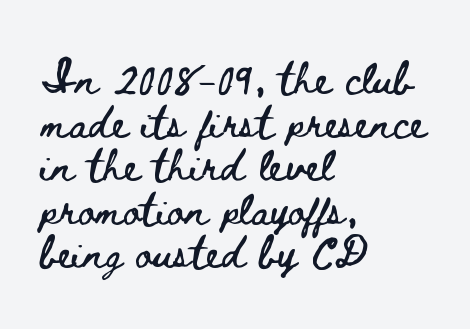
Q: Is the text underlined? A: No.
Q: How is the paragraph aligned? A: Left-aligned.
Q: Is the spacing between letters normal or unusually wide? A: Normal.
Q: Is the spacing between lines tight, normal or loose? A: Normal.
Q: Width (condensed, normal, or wide)? A: Wide.
Q: Stroke contrast? A: Low.
Q: x-height? A: Small.
Q: Monospaced? A: No.
